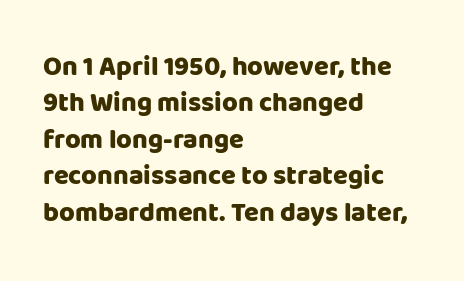
The image shows 27 px bold type, upright; set left-aligned, normal line spacing (1.35x), normal letter spacing, not underlined.
